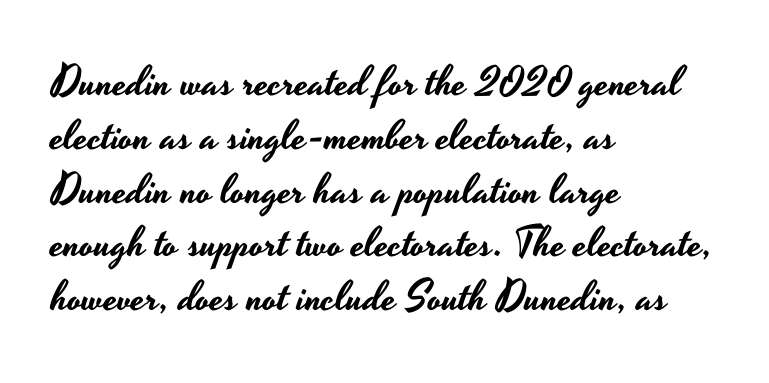
The image shows 42 px wide sans-serif type; set left-aligned, normal line spacing (1.28x), normal letter spacing, not underlined; low stroke contrast and a small x-height.
